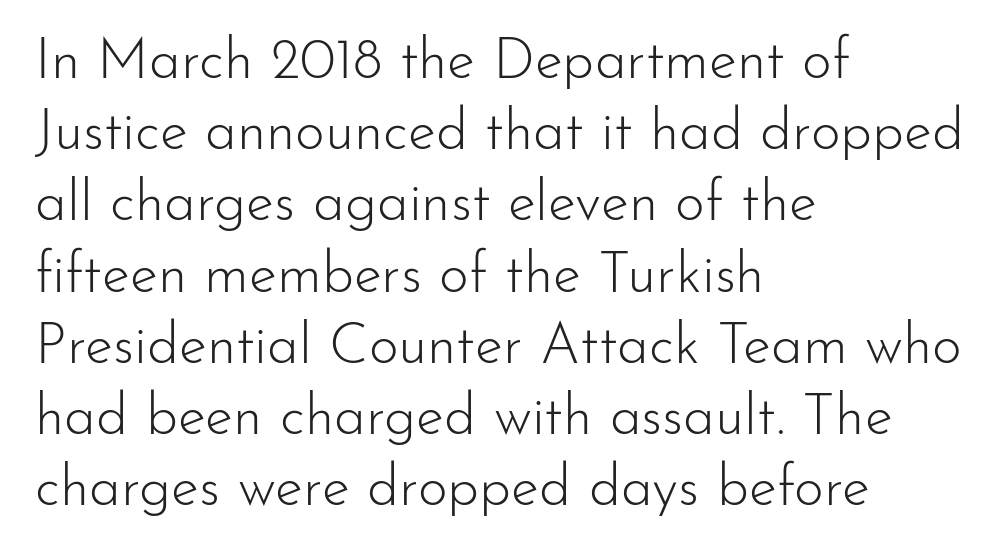
{"serif": "no", "italic": "no", "bold": "no", "weight": "light", "width": "normal", "stroke_contrast": "low", "x_height": "small", "monospaced": "no", "underline": "no", "align": "left", "line_spacing": "normal", "line_spacing_ratio": 1.25, "letter_spacing": "normal", "letter_spacing_em": 0.0, "glyph_px": 57}
